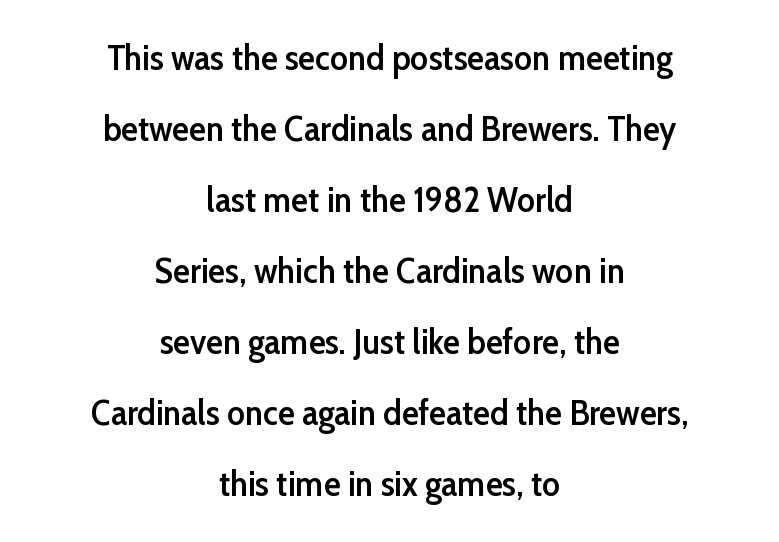
Q: Is the text bold? A: Semi-bold.
Q: Is the text italic (slanted)? A: No, it is upright.
Q: Is the typeface a serif or a sans-serif typeface? A: Sans-serif.
Q: Is the text underlined? A: No.
Q: How is the paragraph aligned? A: Centered.
Q: Is the spacing between letters normal or unusually wide? A: Normal.
Q: Is the spacing between lines tight, normal or loose? A: Loose.
Q: Width (condensed, normal, or wide)? A: Normal.
Q: Stroke contrast? A: Low.
Q: x-height? A: Medium.
Q: Monospaced? A: No.
